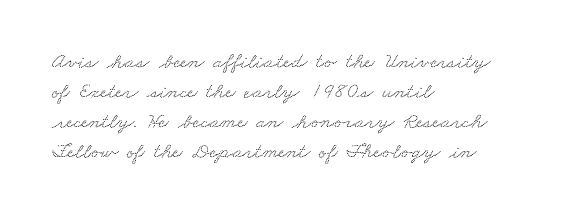
The image shows 22 px text type; set left-aligned, normal line spacing (1.37x), normal letter spacing, not underlined.
